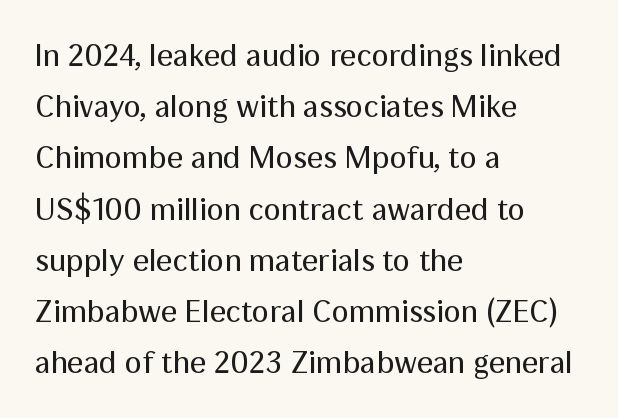
Q: Is the text bold? A: No.
Q: Is the text italic (slanted)? A: No, it is upright.
Q: Is the typeface a serif or a sans-serif typeface? A: Sans-serif.
Q: Is the text underlined? A: No.
Q: How is the paragraph aligned? A: Left-aligned.
Q: Is the spacing between letters normal or unusually wide? A: Normal.
Q: Is the spacing between lines tight, normal or loose? A: Normal.
Q: Width (condensed, normal, or wide)? A: Normal.
Q: Stroke contrast? A: Medium.
Q: x-height? A: Medium.
Q: Monospaced? A: No.
